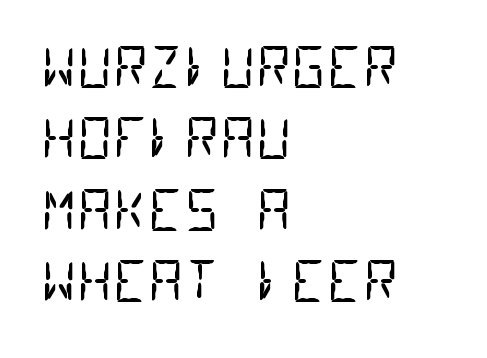
The image shows 55 px regular-weight, condensed sans-serif type, monospaced; set left-aligned, normal line spacing (1.3x), normal letter spacing, not underlined; low stroke contrast and a large x-height.
